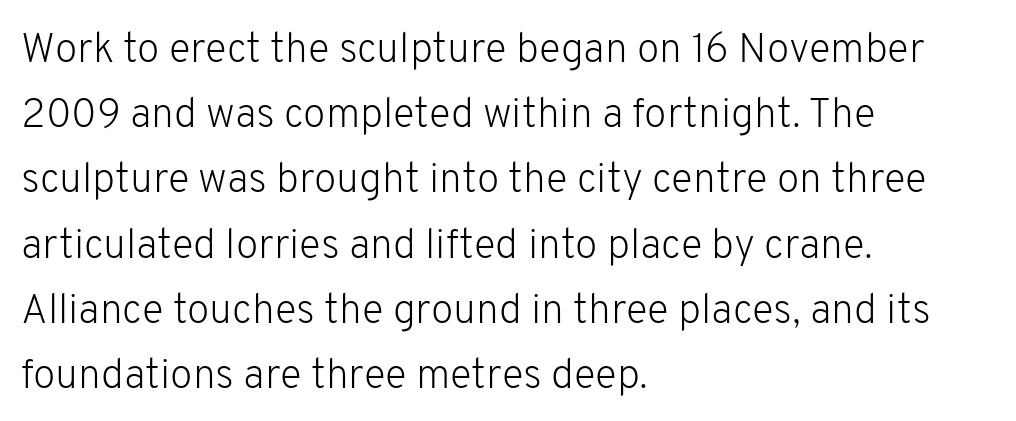
The image shows 41 px light sans-serif type, upright; set left-aligned, normal line spacing (1.59x), normal letter spacing, not underlined; low stroke contrast and a medium x-height.
